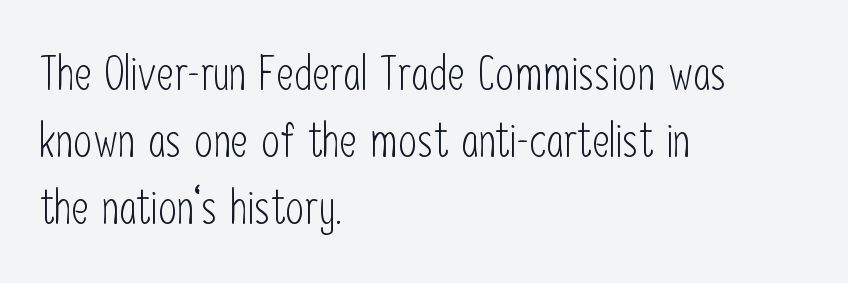
A bare baseline throughout the passage. A typesetter would call this proportional, since set widths differ per character. Tracking here is standard; glyphs follow each other at the usual distance. Does the leading feel generous? No, just average. The type sits square on the baseline with zero lean.
